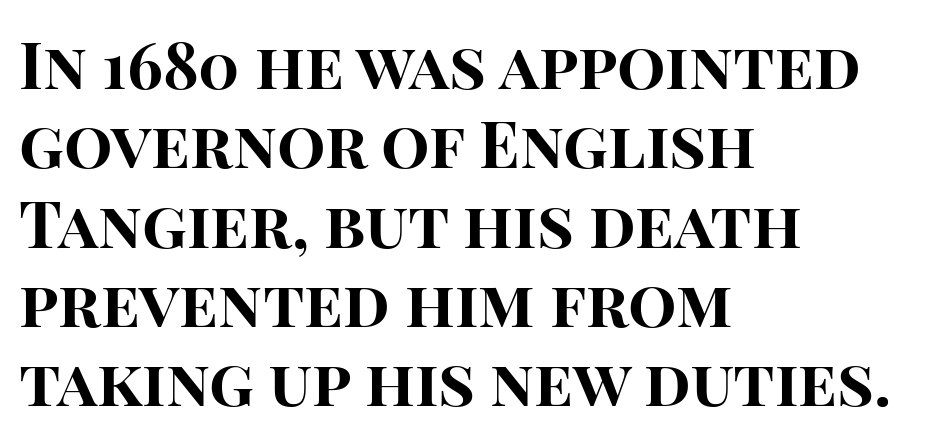
The image shows 64 px bold sans-serif type, upright; set left-aligned, line spacing 1.24x, normal letter spacing, not underlined; high stroke contrast and a large x-height.
